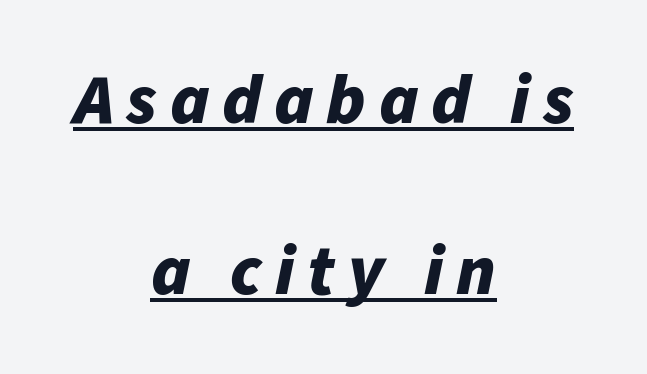
{"italic": "yes", "lean": "right", "slant_degrees": 11, "bold": "yes", "weight": "bold", "width": "normal", "stroke_contrast": "low", "x_height": "medium", "monospaced": "no", "underline": "yes", "align": "center", "line_spacing": "loose", "line_spacing_ratio": 2.41, "glyph_px": 71}
